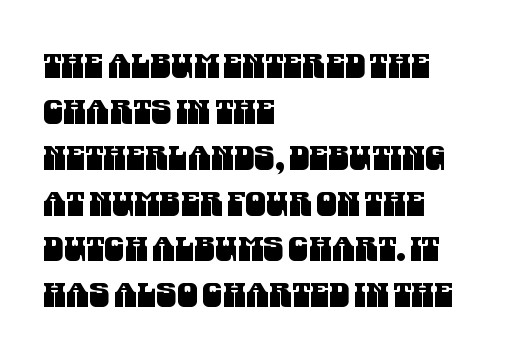
The image shows 33 px condensed sans-serif type; set left-aligned, normal line spacing (1.39x), normal letter spacing, not underlined; medium stroke contrast and a large x-height.
